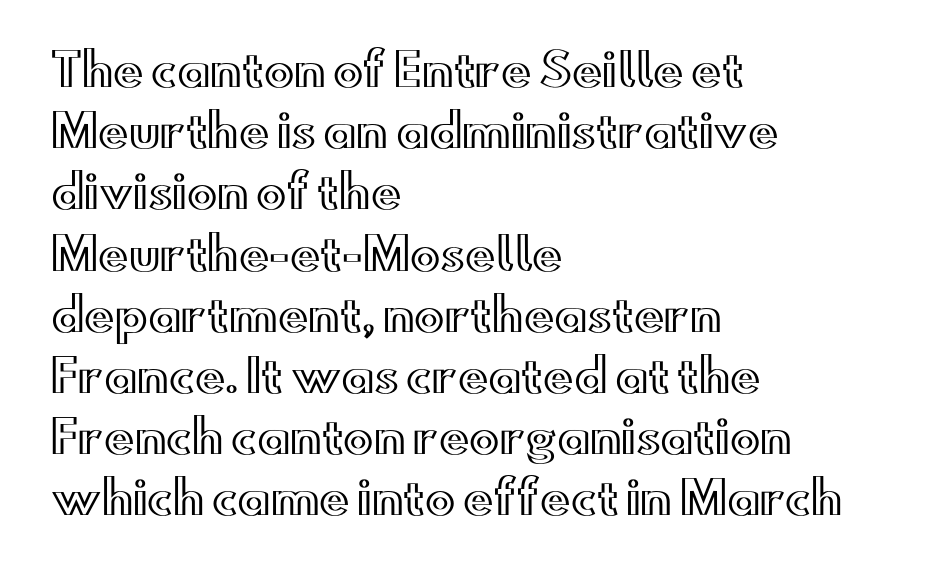
{"italic": "no", "width": "wide", "x_height": "small", "monospaced": "no", "underline": "no", "align": "left", "line_spacing": "normal", "line_spacing_ratio": 1.36, "letter_spacing": "normal", "letter_spacing_em": 0.0, "glyph_px": 45}
